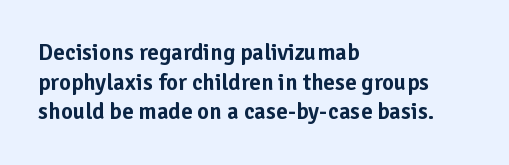
Q: Is the text italic (slanted)? A: No, it is upright.
Q: Is the text underlined? A: No.
Q: How is the paragraph aligned? A: Left-aligned.
Q: Is the spacing between letters normal or unusually wide? A: Normal.
Q: Is the spacing between lines tight, normal or loose? A: Normal.
